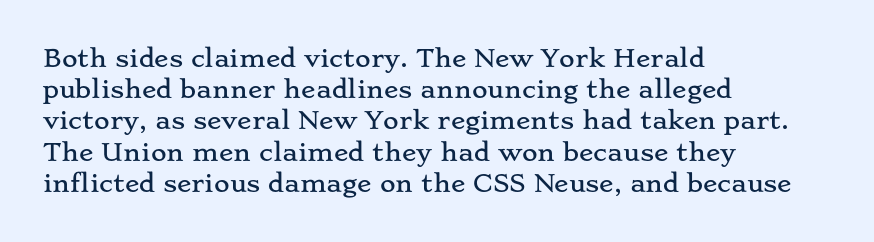
The image shows 24 px text type, upright; set left-aligned, normal line spacing (1.3x), normal letter spacing, not underlined.
